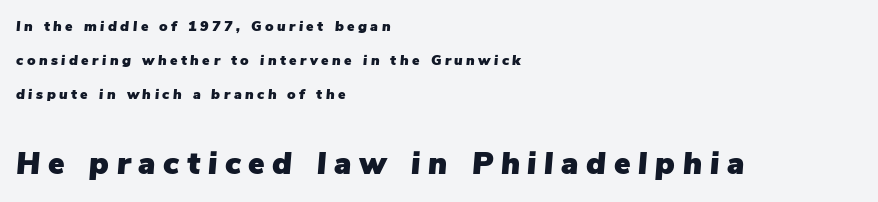
Q: Is the text italic (slanted)? A: Yes, it leans right by about 5 degrees.
Q: Is the text underlined? A: No.
Q: How is the paragraph aligned? A: Left-aligned.
Q: Is the spacing between letters normal or unusually wide? A: Unusually wide.
Q: Is the spacing between lines tight, normal or loose? A: Loose.
Q: Which block of text is set in a larger size, the first (top) or the second (bottom)? A: The second (bottom) one.
Q: Width (condensed, normal, or wide)? A: Normal.
Q: Stroke contrast? A: Low.
Q: x-height? A: Medium.
Q: Monospaced? A: No.
